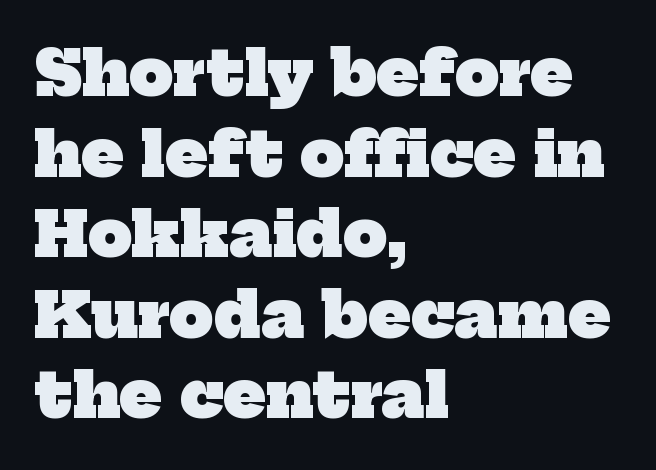
These lines sit exactly where default settings would place them. A serif font was chosen for this passage. In terms of weight, the rendering is a true, heavy bold. Horizontal alignment here is leftward, the default for most running prose. Do the characters align in a grid? No, the font is proportional.
